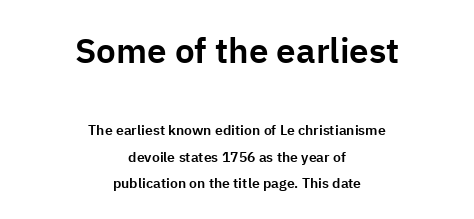
{"serif": "no", "italic": "no", "width": "normal", "stroke_contrast": "low", "x_height": "medium", "monospaced": "no", "underline": "no", "align": "center", "line_spacing_ratio": 1.87, "letter_spacing": "normal", "letter_spacing_em": 0.0, "larger_block": "first", "size_ratio": 2.5, "glyph_px": 35}
